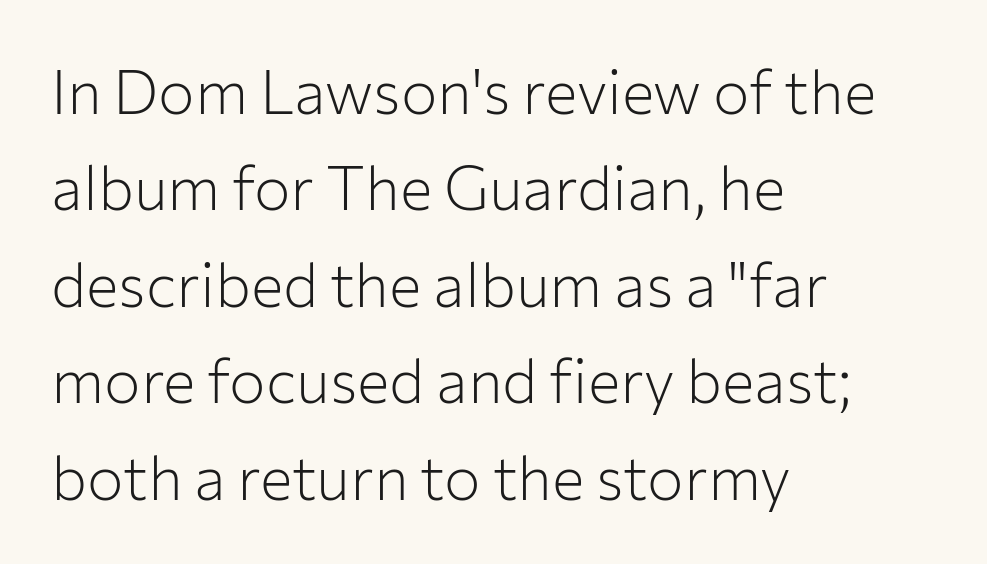
No italicization has been applied; the sample stays upright. This is sans-serif lettering, the kind often seen on screens and signage. Beneath every word, the page is bare. Glyph-to-glyph distance matches everyday printed text. The paragraph shown leans on its left margin. Interline gaps are of average width in this sample.
